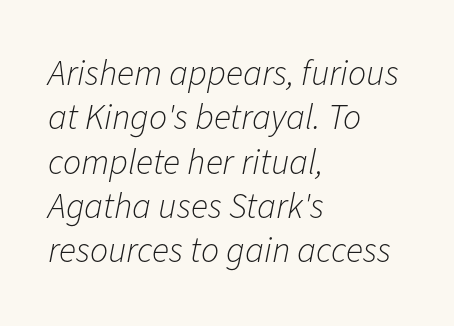
The image shows 36 px light type, italic (leaning right); set left-aligned, line spacing 1.23x, normal letter spacing, not underlined; low stroke contrast and a medium x-height.
